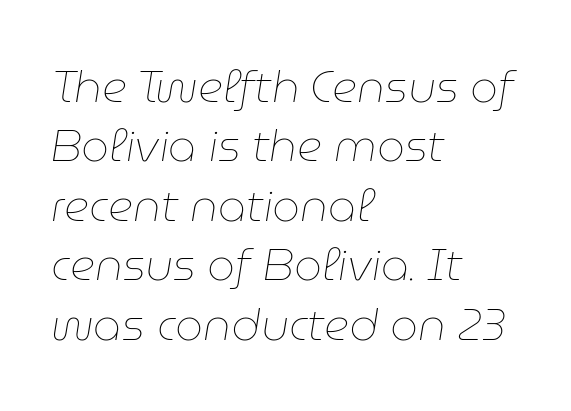
Q: Is the text bold? A: No.
Q: Is the text italic (slanted)? A: Yes, it leans right by about 9 degrees.
Q: Is the text underlined? A: No.
Q: How is the paragraph aligned? A: Left-aligned.
Q: Is the spacing between letters normal or unusually wide? A: Normal.
Q: Is the spacing between lines tight, normal or loose? A: Normal.
Q: Width (condensed, normal, or wide)? A: Normal.
Q: Stroke contrast? A: Low.
Q: x-height? A: Medium.
Q: Monospaced? A: No.
